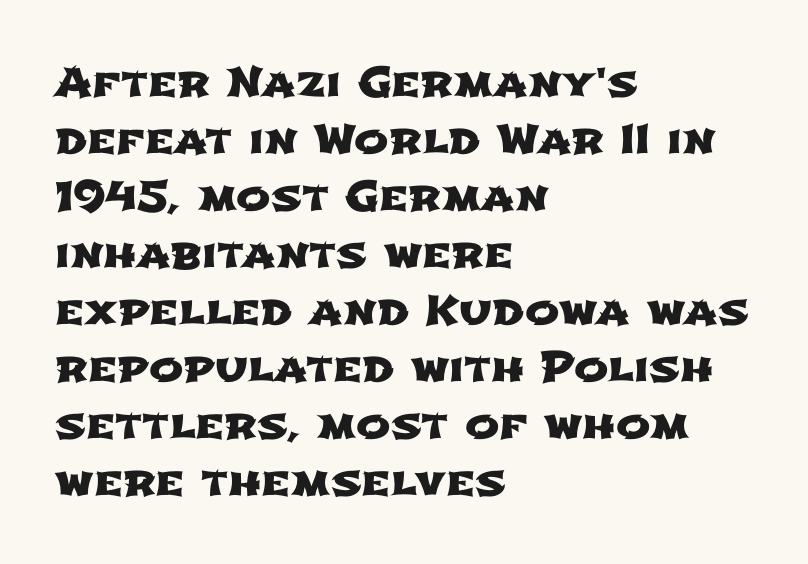
{"serif": "no", "width": "wide", "stroke_contrast": "low", "x_height": "medium", "monospaced": "no", "underline": "no", "align": "left", "line_spacing": "normal", "line_spacing_ratio": 1.39, "letter_spacing": "normal", "letter_spacing_em": 0.0, "glyph_px": 41}
